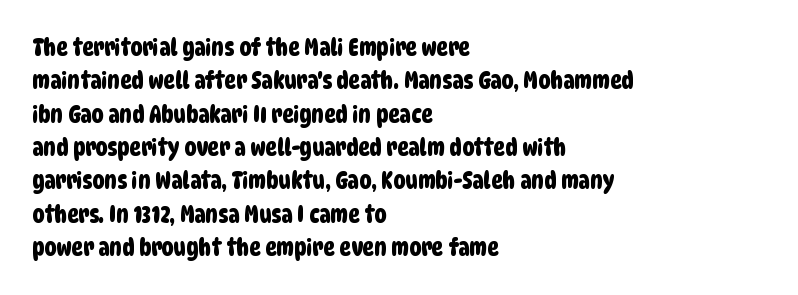
{"underline": "no", "align": "left", "line_spacing": "normal", "line_spacing_ratio": 1.39, "letter_spacing": "normal", "letter_spacing_em": 0.0, "glyph_px": 24}
